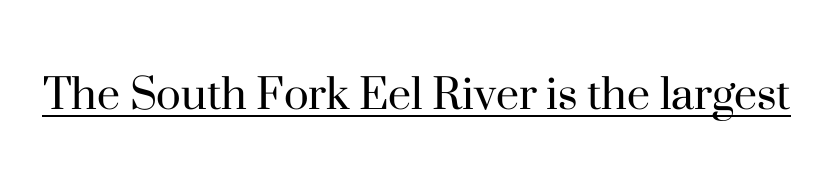
Ascenders rise straight up at ninety degrees. Serifs: yes, visible at the terminals of the letterforms. The rendering keeps characters at their native spacing. Caption: face not bold, strokes unweighted.
